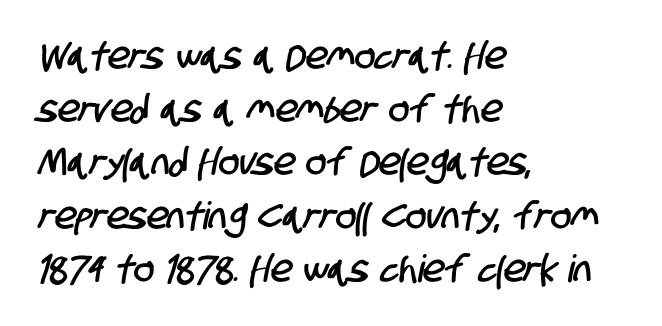
{"serif": "no", "width": "condensed", "stroke_contrast": "low", "x_height": "large", "monospaced": "no", "underline": "no", "align": "left", "line_spacing": "normal", "line_spacing_ratio": 1.4, "letter_spacing": "normal", "letter_spacing_em": 0.0, "glyph_px": 38}
